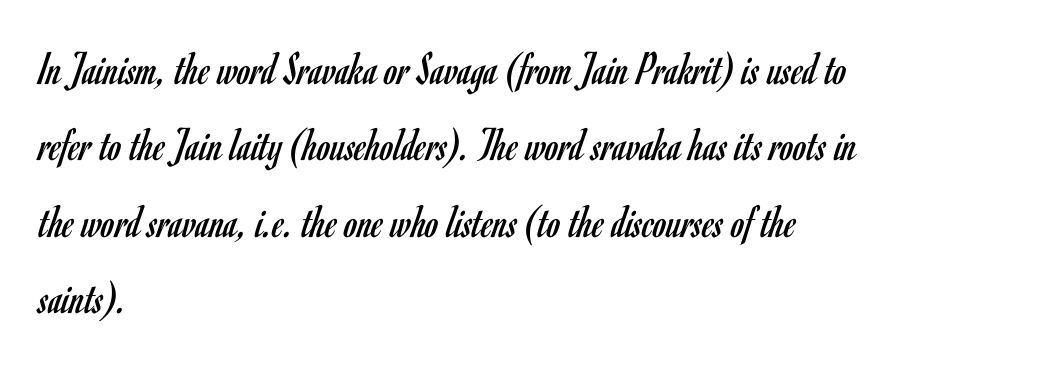
The image shows 48 px regular-weight, condensed sans-serif type; set left-aligned, normal line spacing (1.59x), normal letter spacing, not underlined; low stroke contrast and a small x-height.
